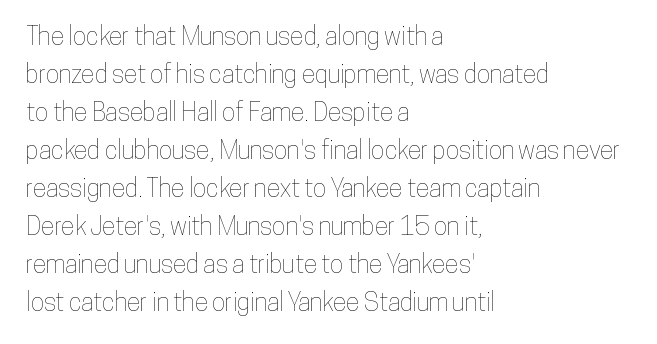
Plain, unruled lines of type. Each word holds together tightly as a unit, with standard inter-letter gaps. Every row of glyphs begins at an identical x-position on the left. Leading matches the norm, producing a regular column.
